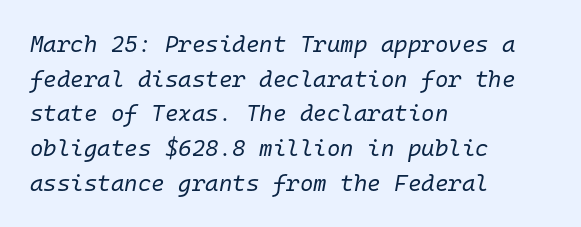
{"italic": "yes", "lean": "right", "slant_degrees": 10, "bold": "no", "underline": "no", "align": "left", "line_spacing": "normal", "line_spacing_ratio": 1.51, "letter_spacing": "normal", "letter_spacing_em": 0.0, "glyph_px": 23}
